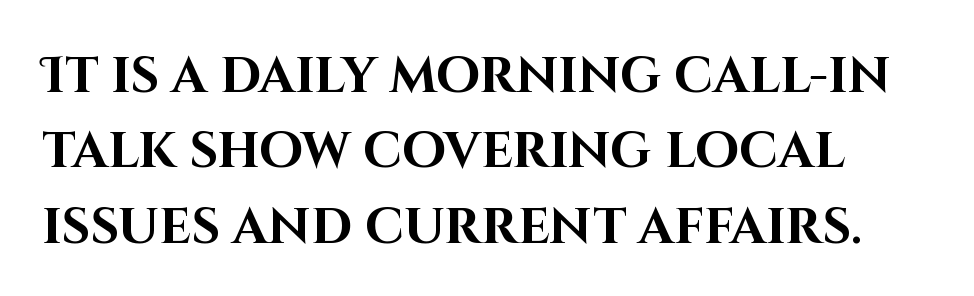
{"serif": "no", "italic": "no", "bold": "yes", "weight": "bold", "width": "normal", "stroke_contrast": "high", "x_height": "large", "monospaced": "no", "underline": "no", "line_spacing": "normal", "line_spacing_ratio": 1.51, "letter_spacing": "normal", "letter_spacing_em": 0.0, "glyph_px": 50}
